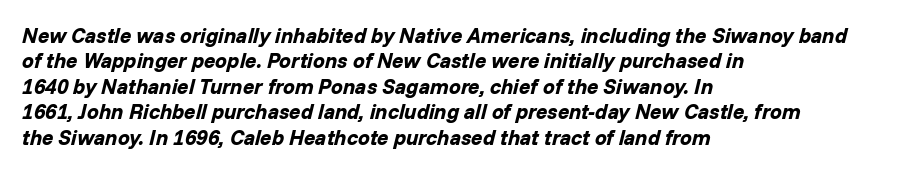
The image shows 21 px bold type, italic (leaning right); set left-aligned, line spacing 1.21x, normal letter spacing, not underlined.
